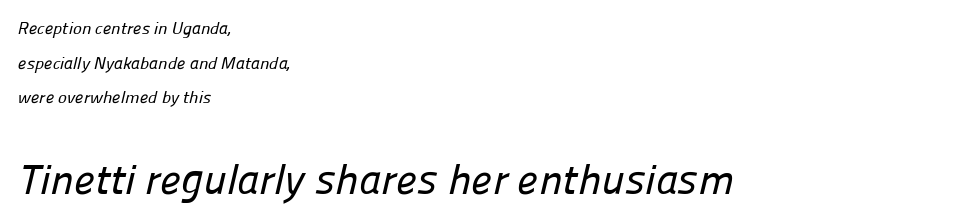
The image shows 42 px sans-serif type; set left-aligned, loose line spacing (2.03x), normal letter spacing, not underlined; the second (bottom) block is 2.47x larger; low stroke contrast and a medium x-height.
